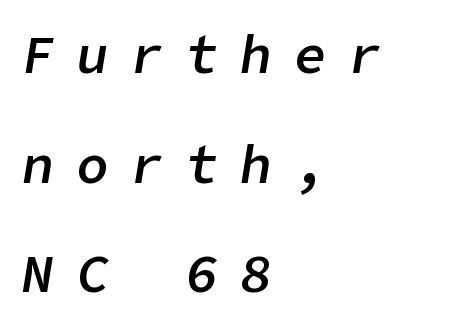
The image shows 54 px semibold type, italic (leaning right); set left-aligned, loose line spacing (2.03x), unusually wide letter spacing (+0.41 em), not underlined; low stroke contrast and a medium x-height.
